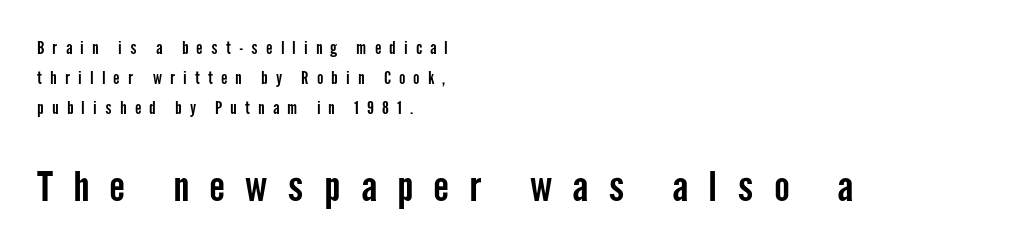
Q: Is the text italic (slanted)? A: No, it is upright.
Q: Is the typeface a serif or a sans-serif typeface? A: Sans-serif.
Q: Is the text underlined? A: No.
Q: How is the paragraph aligned? A: Left-aligned.
Q: Is the spacing between letters normal or unusually wide? A: Unusually wide.
Q: Which block of text is set in a larger size, the first (top) or the second (bottom)? A: The second (bottom) one.
Q: Width (condensed, normal, or wide)? A: Condensed.
Q: Stroke contrast? A: Low.
Q: x-height? A: Medium.
Q: Monospaced? A: No.
